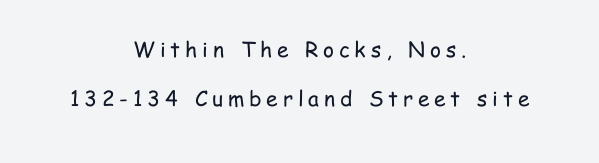
The image shows 21 px text type, upright; set centered, loose line spacing (2.31x), unusually wide letter spacing (+0.23 em), not underlined.
